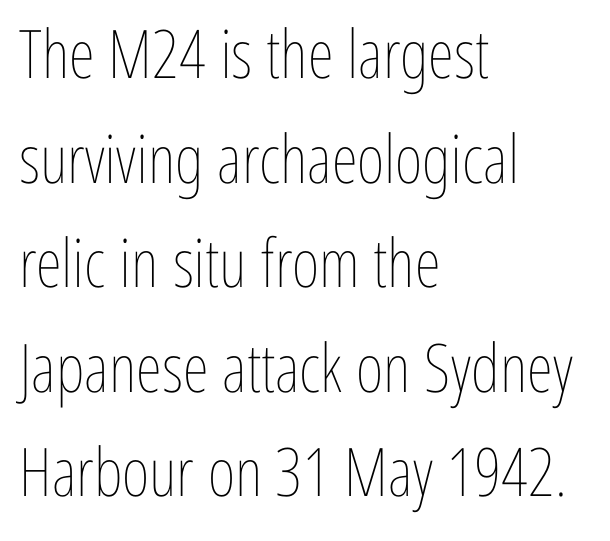
The image shows 67 px thin, condensed type, upright; set left-aligned, normal line spacing (1.56x), normal letter spacing, not underlined; low stroke contrast and a medium x-height.
